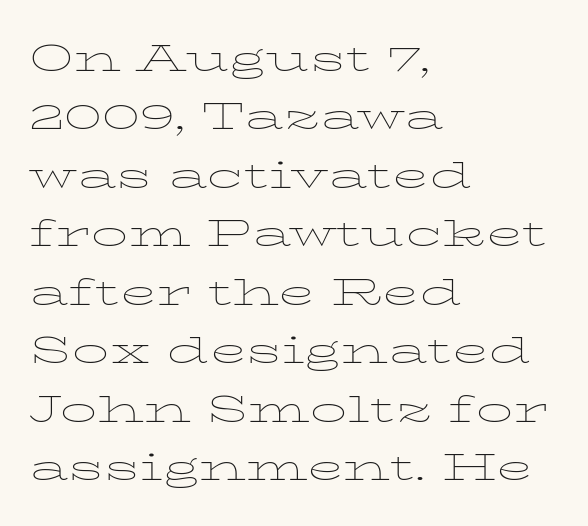
{"serif": "yes", "italic": "no", "bold": "no", "weight": "thin", "width": "wide", "stroke_contrast": "low", "x_height": "medium", "monospaced": "no", "underline": "no", "align": "left", "line_spacing": "normal", "line_spacing_ratio": 1.58, "letter_spacing": "normal", "letter_spacing_em": 0.0, "glyph_px": 37}
